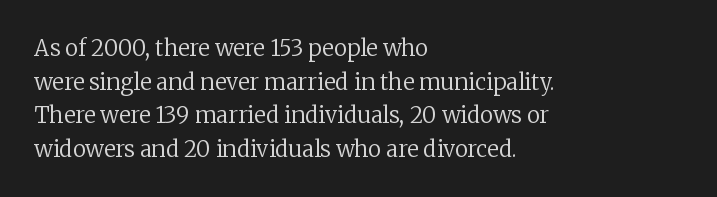
{"italic": "no", "bold": "no", "underline": "no", "align": "left", "line_spacing": "normal", "line_spacing_ratio": 1.53, "letter_spacing": "normal", "letter_spacing_em": 0.0, "glyph_px": 22}
